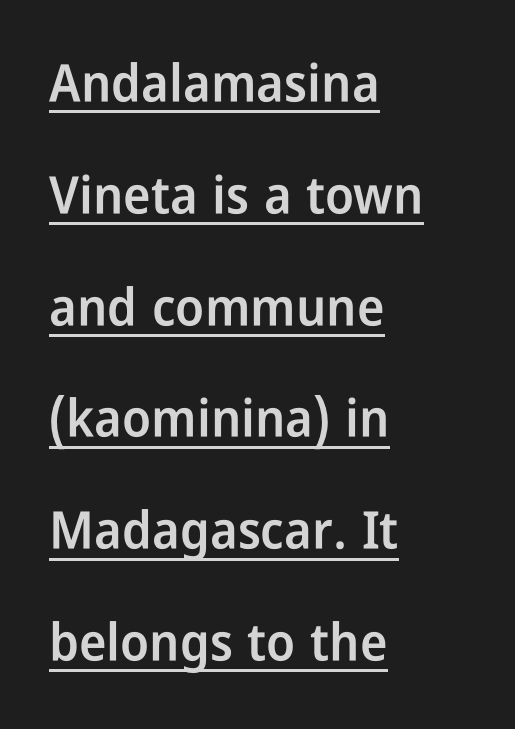
{"serif": "no", "italic": "no", "bold": "semi", "weight": "semibold", "width": "condensed", "stroke_contrast": "low", "x_height": "medium", "monospaced": "no", "underline": "yes", "align": "left", "line_spacing": "loose", "line_spacing_ratio": 2.15, "letter_spacing": "normal", "letter_spacing_em": 0.0, "glyph_px": 52}
